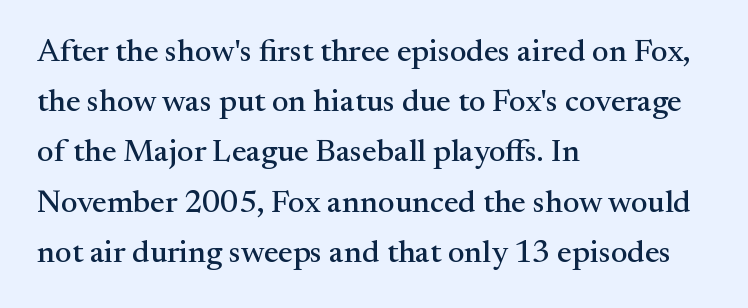
The image shows 32 px serif type, upright; set left-aligned, normal line spacing (1.57x), normal letter spacing, not underlined; medium stroke contrast and a small x-height.
